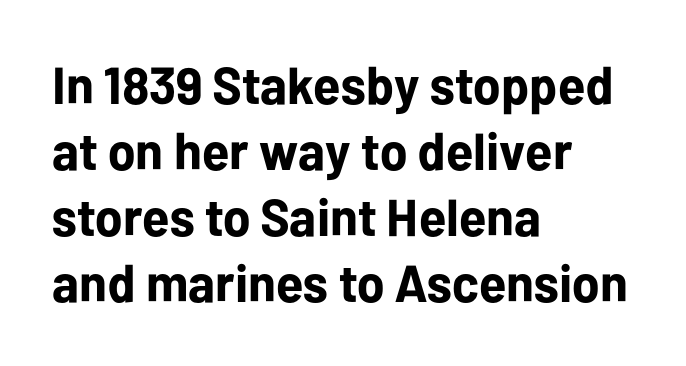
These words are printed bold, with thick strokes throughout. Underline: absent. This rendering leaves character spacing at its baseline value. Students, observe: this is what conventionally led text looks like. Vertical strokes here are truly vertical. The letters carry no serifs — their stems end cleanly without finishing strokes.
